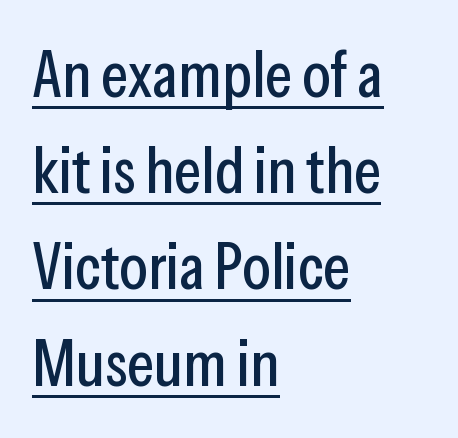
The image shows 65 px condensed sans-serif type, upright; set left-aligned, normal line spacing (1.48x), normal letter spacing, underlined; low stroke contrast and a medium x-height.
